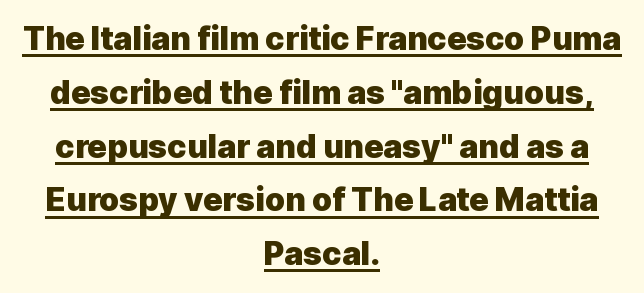
{"serif": "no", "italic": "no", "bold": "yes", "weight": "heavy", "width": "normal", "x_height": "medium", "monospaced": "no", "underline": "yes", "align": "center", "line_spacing": "normal", "line_spacing_ratio": 1.68, "letter_spacing": "normal", "letter_spacing_em": 0.0, "glyph_px": 32}
